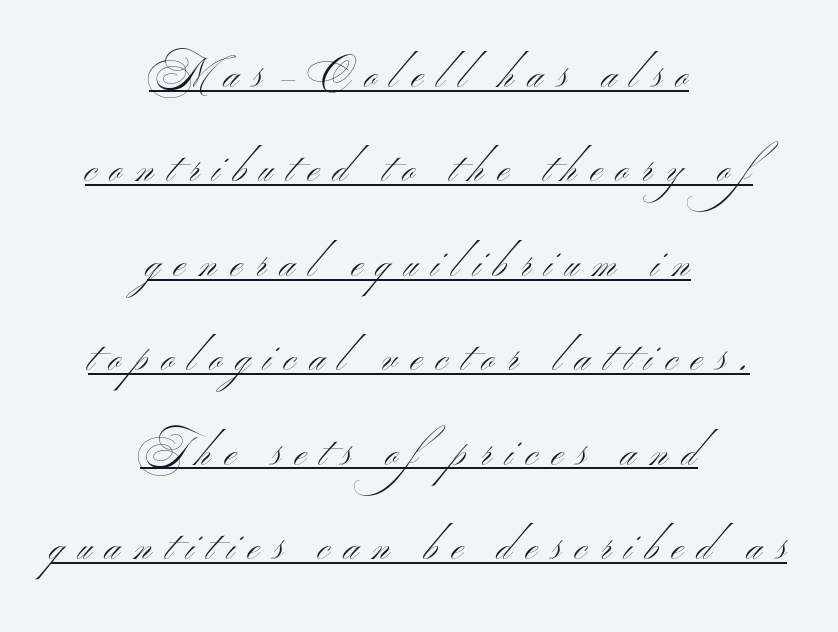
The image shows 39 px light, wide sans-serif type; set centered, loose line spacing (2.42x), unusually wide letter spacing (+0.36 em), underlined; medium stroke contrast and a small x-height.
